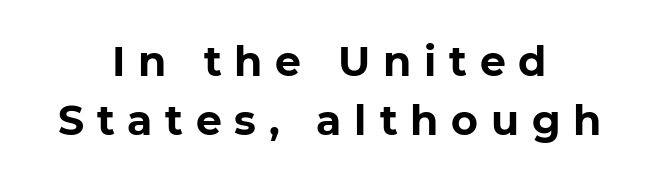
{"serif": "no", "italic": "no", "bold": "yes", "weight": "bold", "width": "normal", "stroke_contrast": "low", "x_height": "medium", "monospaced": "no", "underline": "no", "align": "center", "line_spacing": "normal", "line_spacing_ratio": 1.44, "letter_spacing": "wide", "letter_spacing_em": 0.31, "glyph_px": 41}
